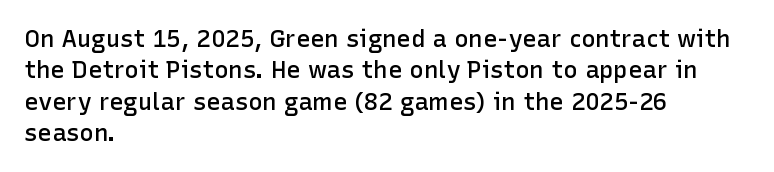
Students, this is semibold: more ink than regular, less than bold. Descender tails drop into unmarked territory. Reading down the block, your eye returns to a fixed left position each line. Do the letters lean? They stand straight. The space between consecutive lines is moderate.
